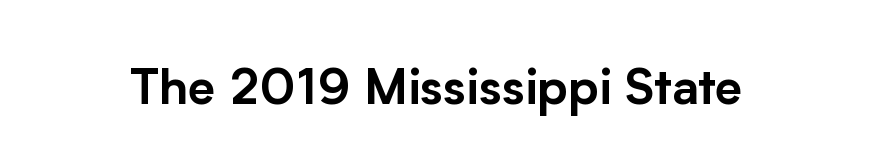
{"serif": "no", "italic": "no", "width": "normal", "stroke_contrast": "low", "x_height": "medium", "monospaced": "no", "underline": "no", "letter_spacing": "normal", "letter_spacing_em": 0.0, "glyph_px": 49}
